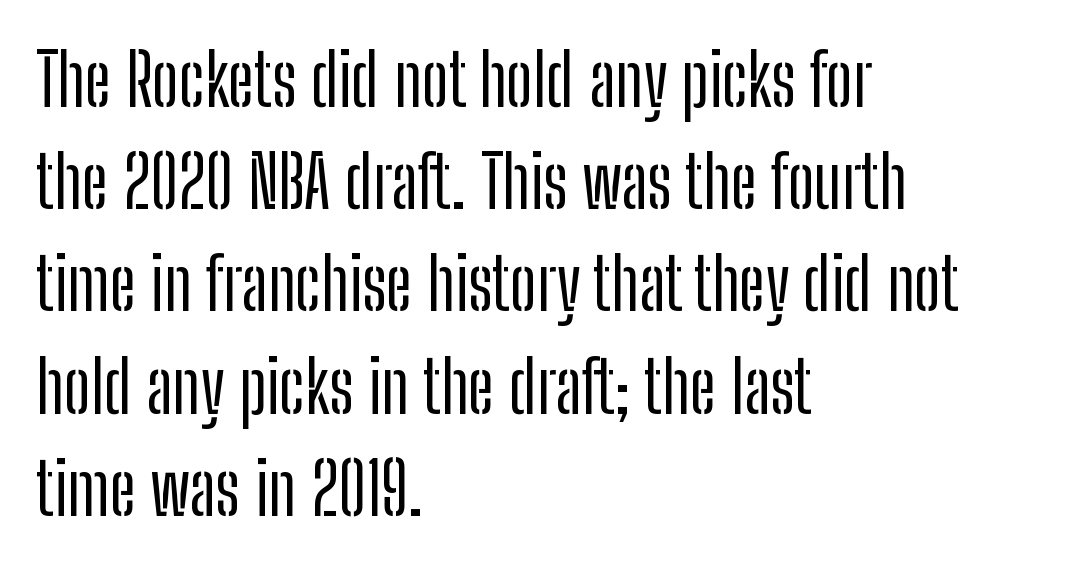
Q: Is the text italic (slanted)? A: No, it is upright.
Q: Is the typeface a serif or a sans-serif typeface? A: Sans-serif.
Q: Is the text underlined? A: No.
Q: How is the paragraph aligned? A: Left-aligned.
Q: Is the spacing between letters normal or unusually wide? A: Normal.
Q: Is the spacing between lines tight, normal or loose? A: Normal.
Q: Width (condensed, normal, or wide)? A: Condensed.
Q: Stroke contrast? A: Low.
Q: x-height? A: Medium.
Q: Monospaced? A: No.
